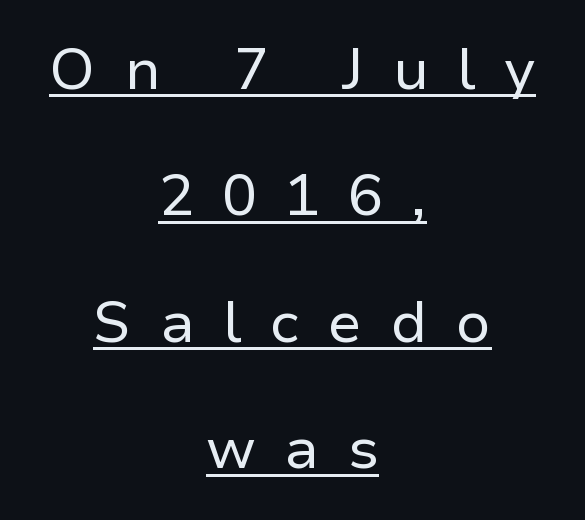
The image shows 58 px regular-weight sans-serif type, upright; set centered, loose line spacing (2.18x), unusually wide letter spacing (+0.49 em), underlined; low stroke contrast and a medium x-height.
